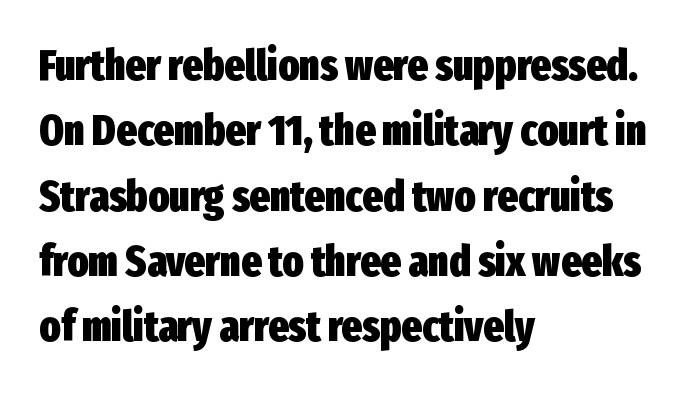
Q: Is the text bold? A: Yes.
Q: Is the text italic (slanted)? A: No, it is upright.
Q: Is the typeface a serif or a sans-serif typeface? A: Sans-serif.
Q: Is the text underlined? A: No.
Q: How is the paragraph aligned? A: Left-aligned.
Q: Is the spacing between letters normal or unusually wide? A: Normal.
Q: Is the spacing between lines tight, normal or loose? A: Normal.
Q: Width (condensed, normal, or wide)? A: Condensed.
Q: Stroke contrast? A: Low.
Q: x-height? A: Medium.
Q: Monospaced? A: No.
